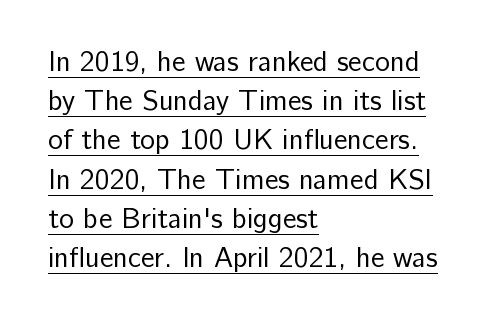
Q: Is the text bold? A: No.
Q: Is the text italic (slanted)? A: No, it is upright.
Q: Is the typeface a serif or a sans-serif typeface? A: Sans-serif.
Q: Is the text underlined? A: Yes.
Q: How is the paragraph aligned? A: Left-aligned.
Q: Is the spacing between letters normal or unusually wide? A: Normal.
Q: Is the spacing between lines tight, normal or loose? A: Normal.
Q: Width (condensed, normal, or wide)? A: Normal.
Q: Stroke contrast? A: Low.
Q: x-height? A: Medium.
Q: Monospaced? A: No.
